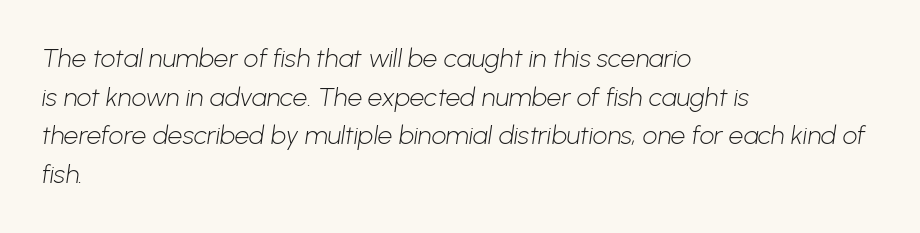
Q: Is the text bold? A: No.
Q: Is the text underlined? A: No.
Q: How is the paragraph aligned? A: Left-aligned.
Q: Is the spacing between letters normal or unusually wide? A: Normal.
Q: Is the spacing between lines tight, normal or loose? A: Normal.
